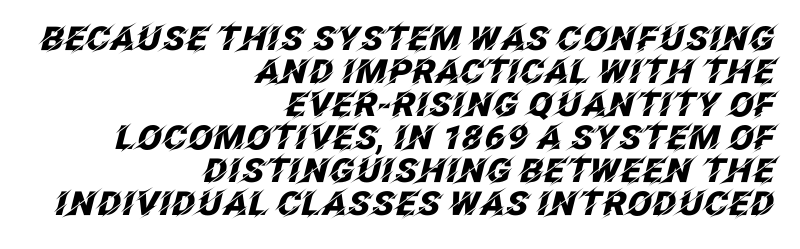
The image shows 33 px heavy type, italic (leaning right); set right-aligned, tight line spacing (1.0x), normal letter spacing, not underlined; low stroke contrast and a large x-height.
